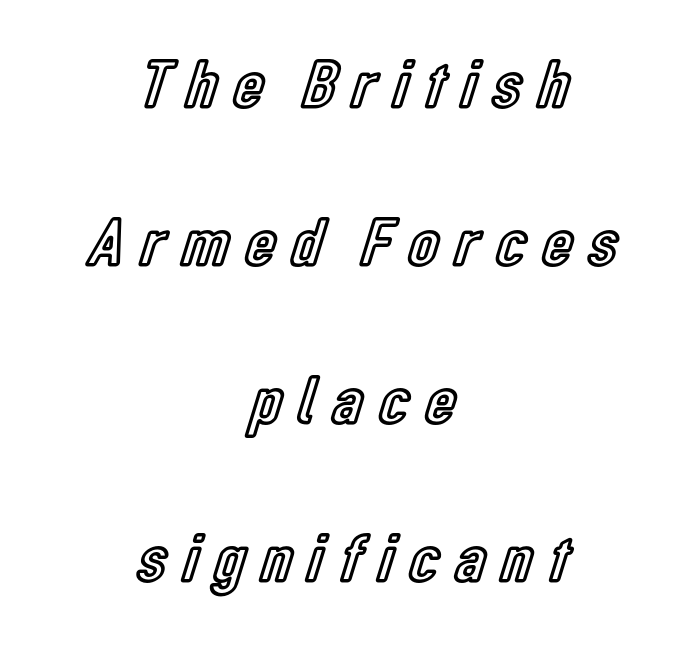
This sample has the flowing, uneven cadence of proportional lettering. Casual observation: everything's sitting right in the middle. A typesetter would call this heavily tracked-out type. Summary of vertical rhythm: relaxed, with wide interline spacing.
